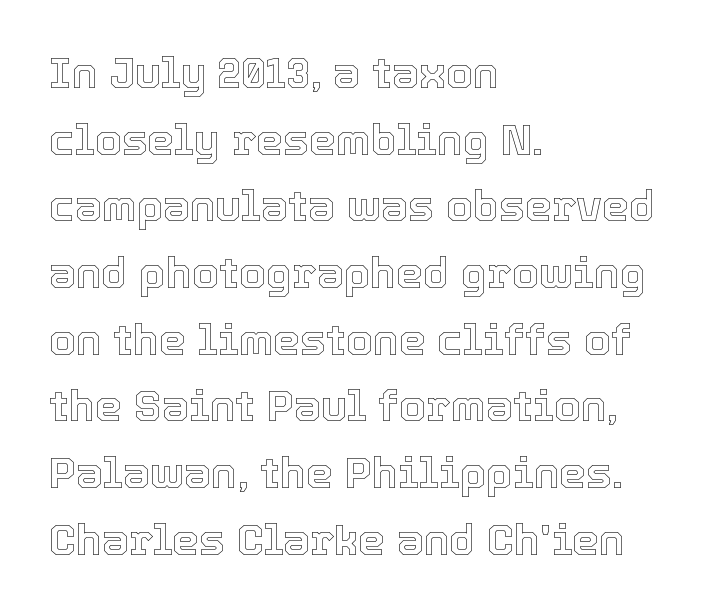
The image shows 43 px text type, upright; set left-aligned, normal line spacing (1.55x), normal letter spacing, not underlined; a medium x-height.
